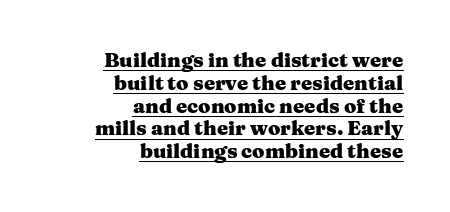
Q: Is the text bold? A: Yes.
Q: Is the text italic (slanted)? A: No, it is upright.
Q: Is the text underlined? A: Yes.
Q: How is the paragraph aligned? A: Right-aligned.
Q: Is the spacing between letters normal or unusually wide? A: Normal.
Q: Is the spacing between lines tight, normal or loose? A: Tight.
